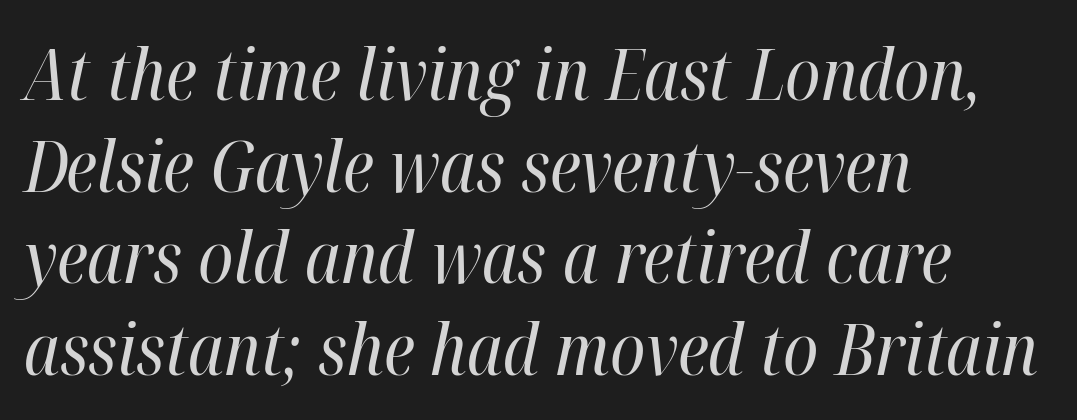
Q: Is the text bold? A: No.
Q: Is the text italic (slanted)? A: Yes, it leans right by about 12 degrees.
Q: Is the text underlined? A: No.
Q: How is the paragraph aligned? A: Left-aligned.
Q: Is the spacing between letters normal or unusually wide? A: Normal.
Q: Is the spacing between lines tight, normal or loose? A: Normal.
Q: Width (condensed, normal, or wide)? A: Condensed.
Q: Stroke contrast? A: High.
Q: x-height? A: Medium.
Q: Monospaced? A: No.
